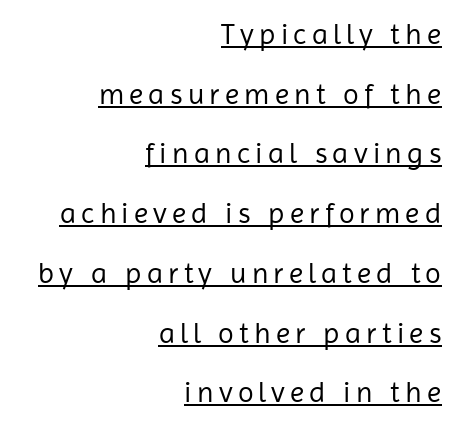
Is there an underline? Yes — a line sits under the letters. This is roman type, the default non-slanted kind. Loosely led — the rows are spread out. Leftover space on each line is placed entirely before the opening word.
